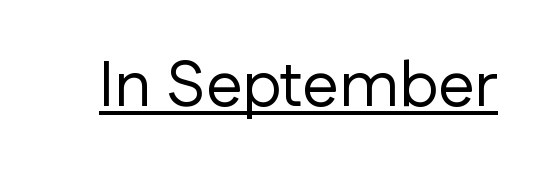
Note the varied advance widths — an 'i' is clearly narrower than an 'm'. Do the letters lean? They stand straight. Students, note that the glyphs here touch the page at normal intervals. Serifs: no, the terminals of the letterforms are clean. A typographer would call this underscored text. Weight: regular or lighter.
